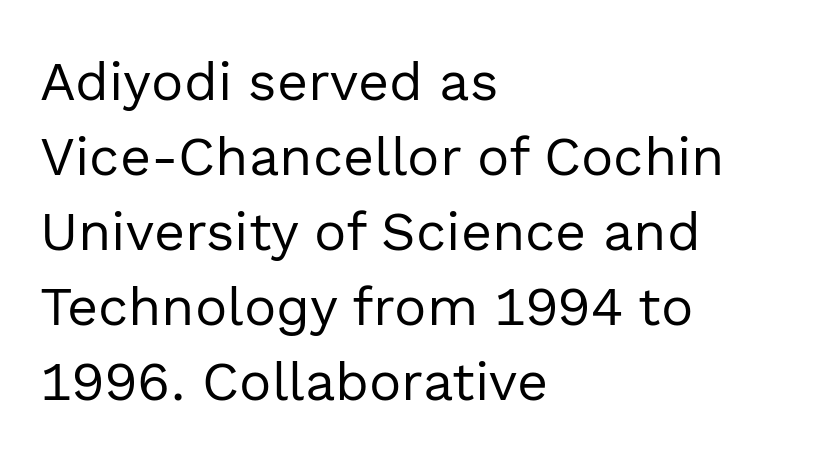
The image shows 54 px regular-weight sans-serif type, upright; set left-aligned, normal line spacing (1.39x), normal letter spacing, not underlined; a medium x-height.
